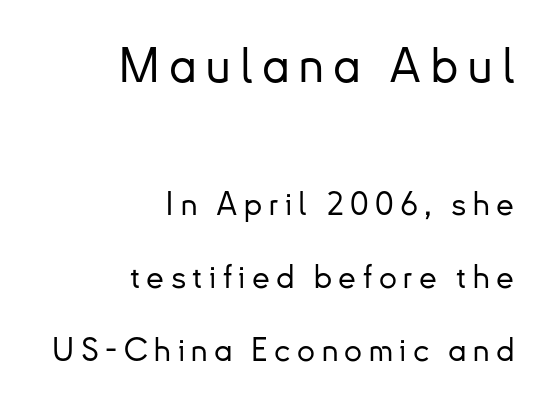
{"serif": "no", "italic": "no", "width": "normal", "stroke_contrast": "low", "x_height": "small", "monospaced": "no", "underline": "no", "align": "right", "line_spacing": "loose", "line_spacing_ratio": 2.27, "letter_spacing": "wide", "letter_spacing_em": 0.2, "larger_block": "first", "size_ratio": 1.5, "glyph_px": 48}
